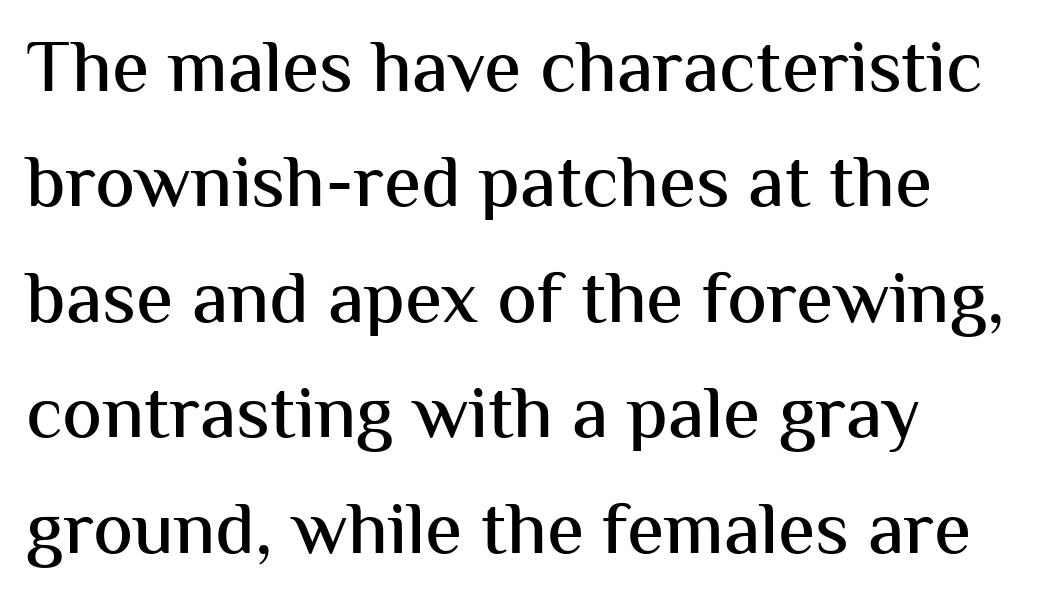
Q: Is the text italic (slanted)? A: No, it is upright.
Q: Is the typeface a serif or a sans-serif typeface? A: Sans-serif.
Q: Is the text underlined? A: No.
Q: Is the spacing between letters normal or unusually wide? A: Normal.
Q: Is the spacing between lines tight, normal or loose? A: Normal.
Q: Width (condensed, normal, or wide)? A: Normal.
Q: Stroke contrast? A: Medium.
Q: x-height? A: Medium.
Q: Monospaced? A: No.
